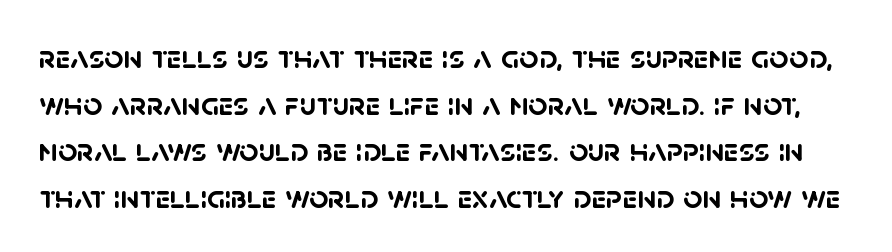
Q: Is the text bold? A: Yes.
Q: Is the typeface a serif or a sans-serif typeface? A: Sans-serif.
Q: Is the text underlined? A: No.
Q: Is the spacing between letters normal or unusually wide? A: Normal.
Q: Is the spacing between lines tight, normal or loose? A: Normal.
Q: Width (condensed, normal, or wide)? A: Normal.
Q: Stroke contrast? A: Low.
Q: x-height? A: Large.
Q: Monospaced? A: No.
